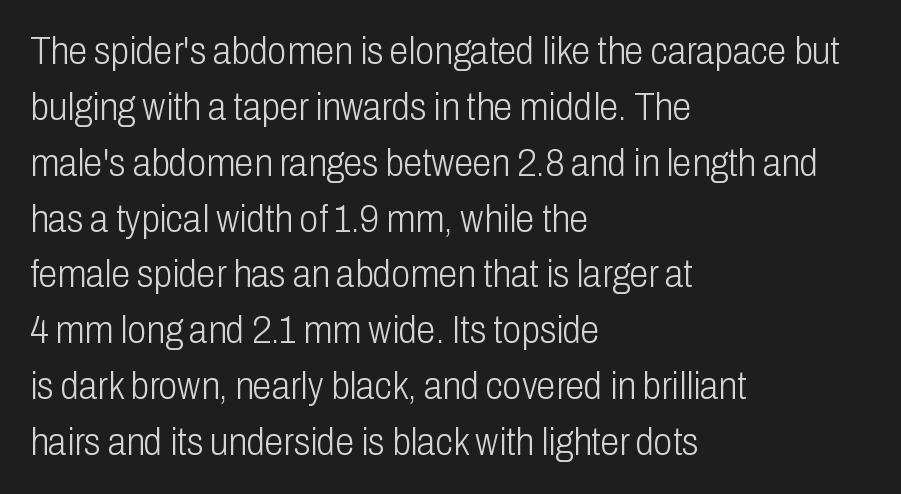
Q: Is the text bold? A: No.
Q: Is the text italic (slanted)? A: No, it is upright.
Q: Is the typeface a serif or a sans-serif typeface? A: Sans-serif.
Q: Is the text underlined? A: No.
Q: How is the paragraph aligned? A: Left-aligned.
Q: Is the spacing between letters normal or unusually wide? A: Normal.
Q: Is the spacing between lines tight, normal or loose? A: Normal.
Q: Width (condensed, normal, or wide)? A: Condensed.
Q: Stroke contrast? A: Low.
Q: x-height? A: Medium.
Q: Monospaced? A: No.
